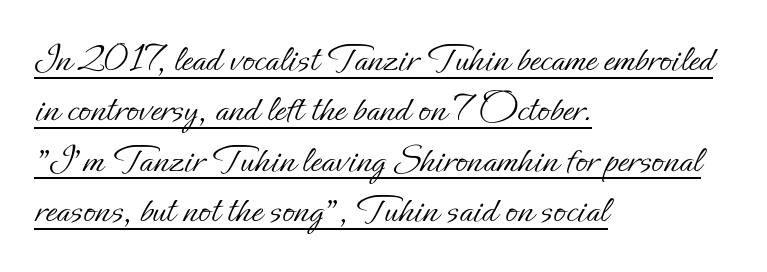
The image shows 40 px light type; set left-aligned, normal line spacing (1.26x), normal letter spacing, underlined; low stroke contrast and a small x-height.
